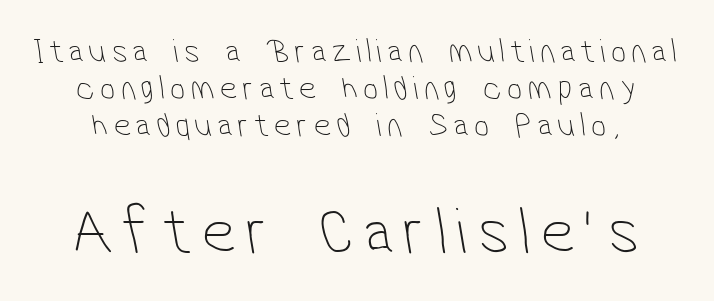
These two chunks differ in scale, with the bottom chunk taking the larger measure. Varying glyph widths throughout — classic text-font behaviour. Vertical stems look standard width or narrower in stroke. The space between consecutive lines is stingy.
